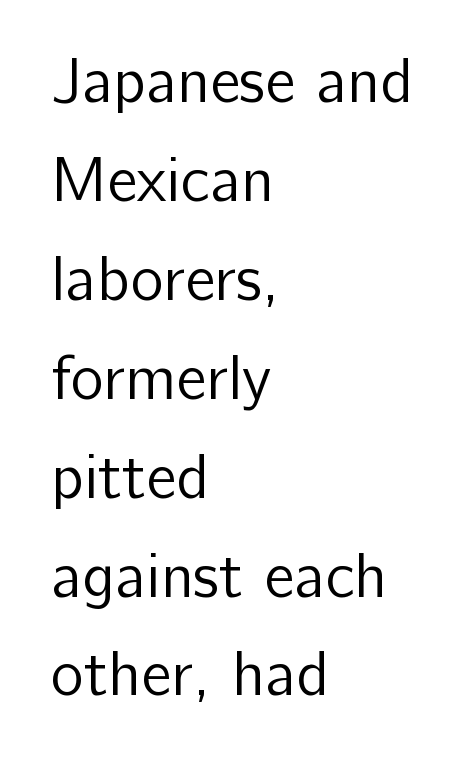
The rendering keeps characters at their native spacing. Horizontally, the lines are justified to the leading edge only. These lines sit exactly where default settings would place them. Do the characters align in a grid? No, the font is proportional. Only glyphs here, with clear space below each row.
